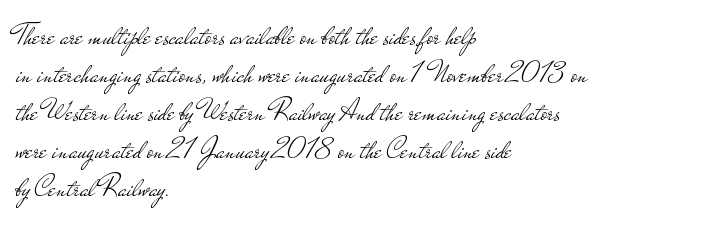
The image shows 30 px light, wide sans-serif type; set left-aligned, normal line spacing (1.27x), normal letter spacing, not underlined; low stroke contrast and a small x-height.
